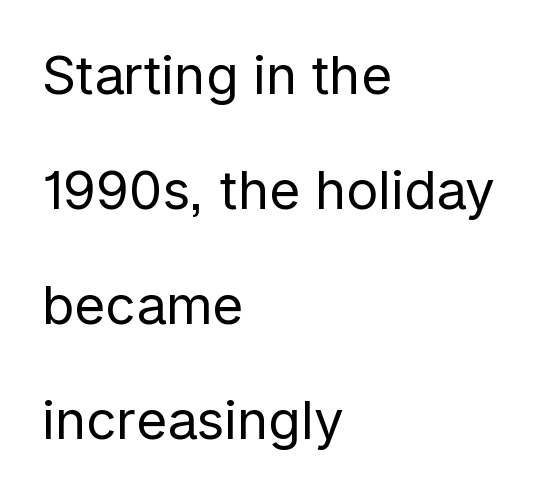
Q: Is the text bold? A: No.
Q: Is the text italic (slanted)? A: No, it is upright.
Q: Is the typeface a serif or a sans-serif typeface? A: Sans-serif.
Q: Is the text underlined? A: No.
Q: How is the paragraph aligned? A: Left-aligned.
Q: Is the spacing between letters normal or unusually wide? A: Normal.
Q: Is the spacing between lines tight, normal or loose? A: Loose.
Q: Width (condensed, normal, or wide)? A: Normal.
Q: Stroke contrast? A: Low.
Q: x-height? A: Medium.
Q: Monospaced? A: No.
